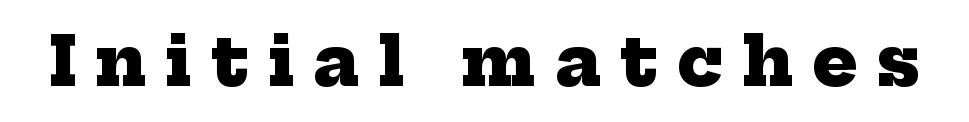
Bare-footed words on every line. The tracking jumps out immediately: characters are airy and widely separated. The font family rendered here belongs to the serif group. Each glyph is drawn with heavy, bold strokes. Do the characters align in a grid? No, the font is proportional.
